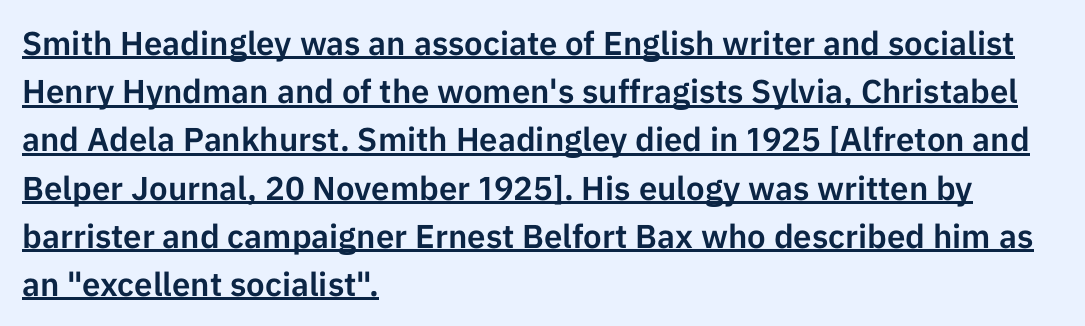
{"serif": "no", "italic": "no", "width": "normal", "stroke_contrast": "low", "x_height": "medium", "monospaced": "no", "underline": "yes", "align": "left", "line_spacing": "normal", "line_spacing_ratio": 1.46, "letter_spacing": "normal", "letter_spacing_em": 0.0, "glyph_px": 33}
